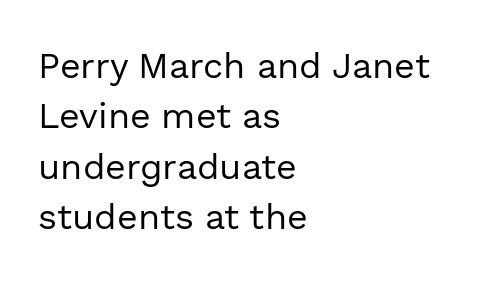
The image shows 36 px regular-weight sans-serif type, upright; set left-aligned, normal line spacing (1.4x), normal letter spacing, not underlined; a medium x-height.
